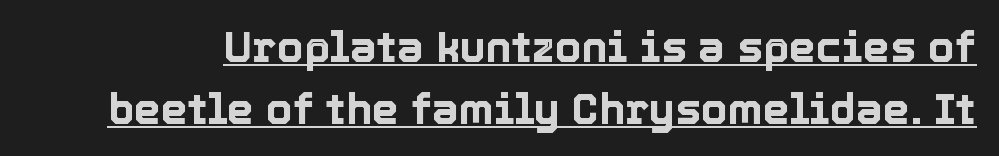
The passage shown is typed in a proportional face where columns would drift. Check the space under the baseline: a stroke is drawn there. These lines sit exactly where default settings would place them. The font's upright variant was chosen for this text. Tracking here is standard; glyphs follow each other at the usual distance.
